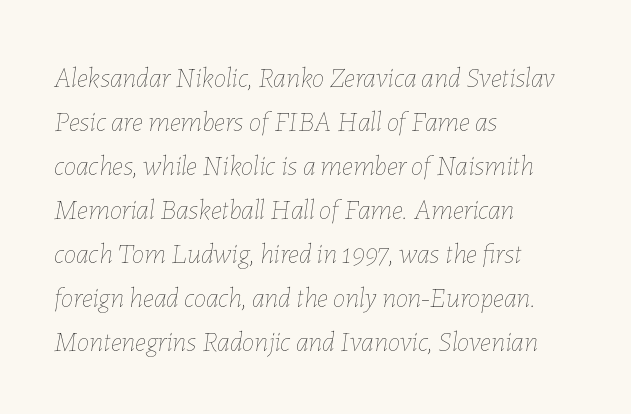
Any mark beneath the type? The region is blank. The weight tops out at a normal text grade. Standard letterfit; no display-style spreading of the glyphs. Would a proofreader flag this as italicized? Yes. The compositor pushed each line to the left boundary. Rows of type keep a routine distance in the vertical direction.
